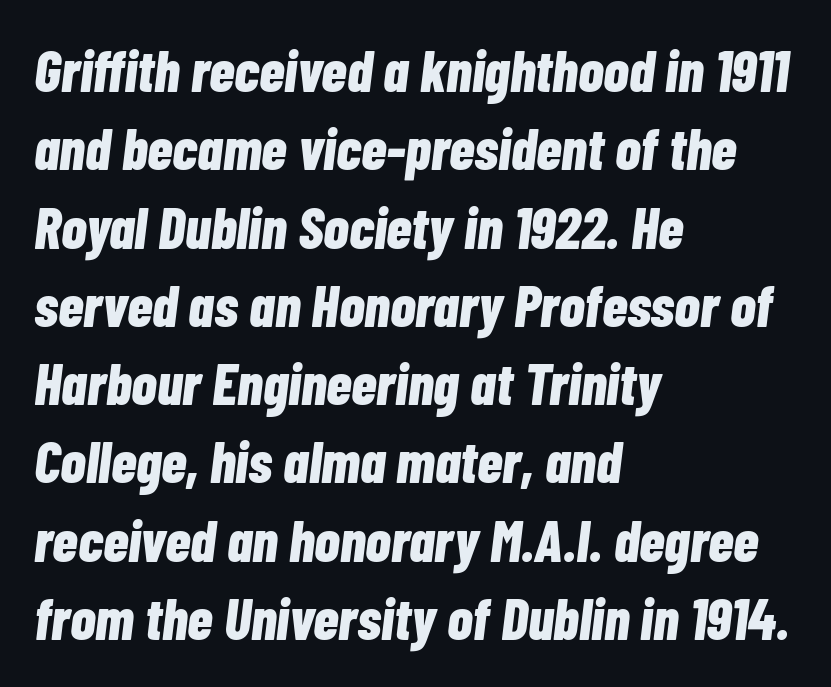
The image shows 58 px bold, condensed type, italic (leaning right); set left-aligned, normal line spacing (1.35x), normal letter spacing, not underlined; low stroke contrast and a medium x-height.
